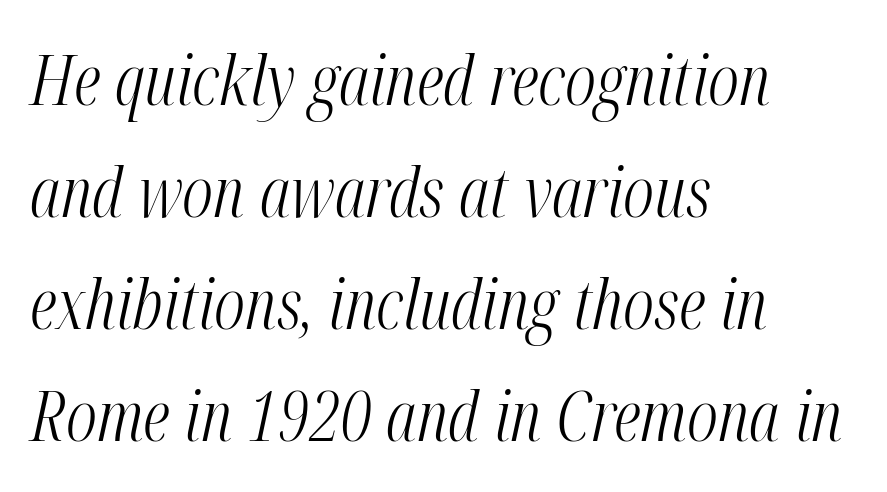
{"italic": "yes", "lean": "right", "slant_degrees": 12, "bold": "no", "weight": "light", "width": "condensed", "stroke_contrast": "medium", "x_height": "medium", "monospaced": "no", "underline": "no", "align": "left", "line_spacing": "normal", "line_spacing_ratio": 1.6, "letter_spacing": "normal", "letter_spacing_em": 0.0, "glyph_px": 70}
